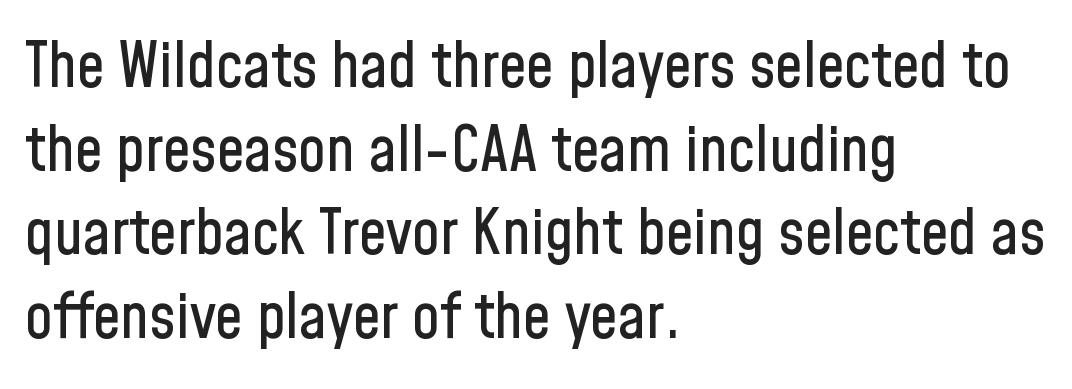
The image shows 62 px condensed sans-serif type, upright; set left-aligned, normal line spacing (1.35x), normal letter spacing, not underlined; low stroke contrast and a medium x-height.
